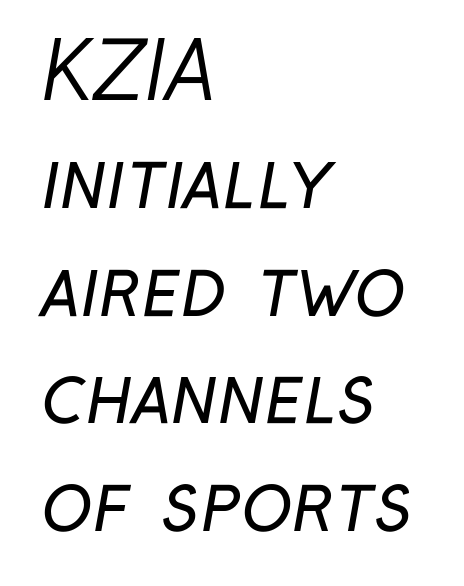
Q: Is the text bold? A: No.
Q: Is the typeface a serif or a sans-serif typeface? A: Sans-serif.
Q: Is the text underlined? A: No.
Q: How is the paragraph aligned? A: Left-aligned.
Q: Is the spacing between letters normal or unusually wide? A: Normal.
Q: Is the spacing between lines tight, normal or loose? A: Normal.
Q: Width (condensed, normal, or wide)? A: Condensed.
Q: Stroke contrast? A: Low.
Q: x-height? A: Medium.
Q: Monospaced? A: No.
